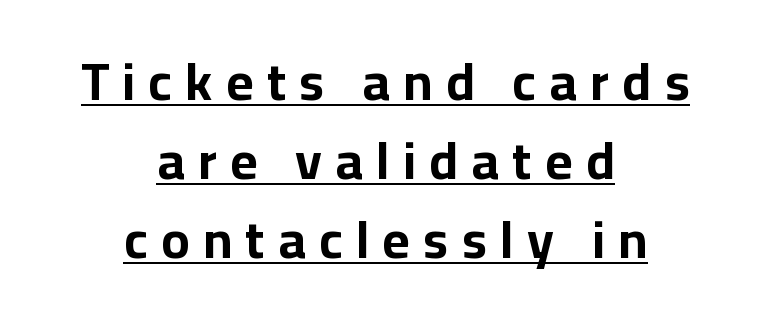
The axis of the letterforms is exactly vertical. Neither beginnings nor endings align; midpoints do. Emphasis is given by a line drawn under the lettering. Serifs: no, the terminals of the letterforms are clean. In terms of letterspacing, this is a distinctly airy, spread setting. This sample has the flowing, uneven cadence of proportional lettering.
